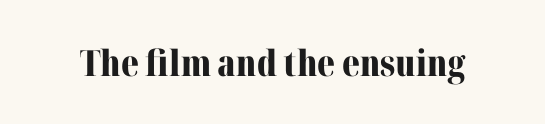
Q: Is the text bold? A: Yes.
Q: Is the text italic (slanted)? A: No, it is upright.
Q: Is the typeface a serif or a sans-serif typeface? A: Serif.
Q: Is the text underlined? A: No.
Q: Is the spacing between letters normal or unusually wide? A: Normal.
Q: Width (condensed, normal, or wide)? A: Normal.
Q: Stroke contrast? A: Medium.
Q: x-height? A: Medium.
Q: Monospaced? A: No.
